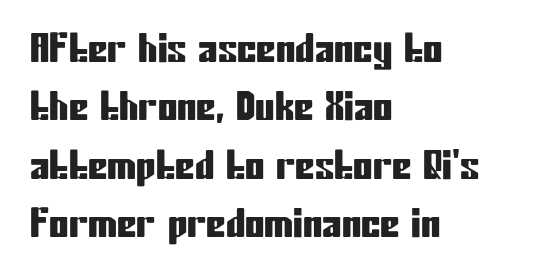
{"serif": "no", "italic": "no", "width": "condensed", "stroke_contrast": "low", "x_height": "medium", "monospaced": "no", "underline": "no", "align": "left", "line_spacing": "normal", "line_spacing_ratio": 1.5, "letter_spacing": "normal", "letter_spacing_em": 0.0, "glyph_px": 39}
